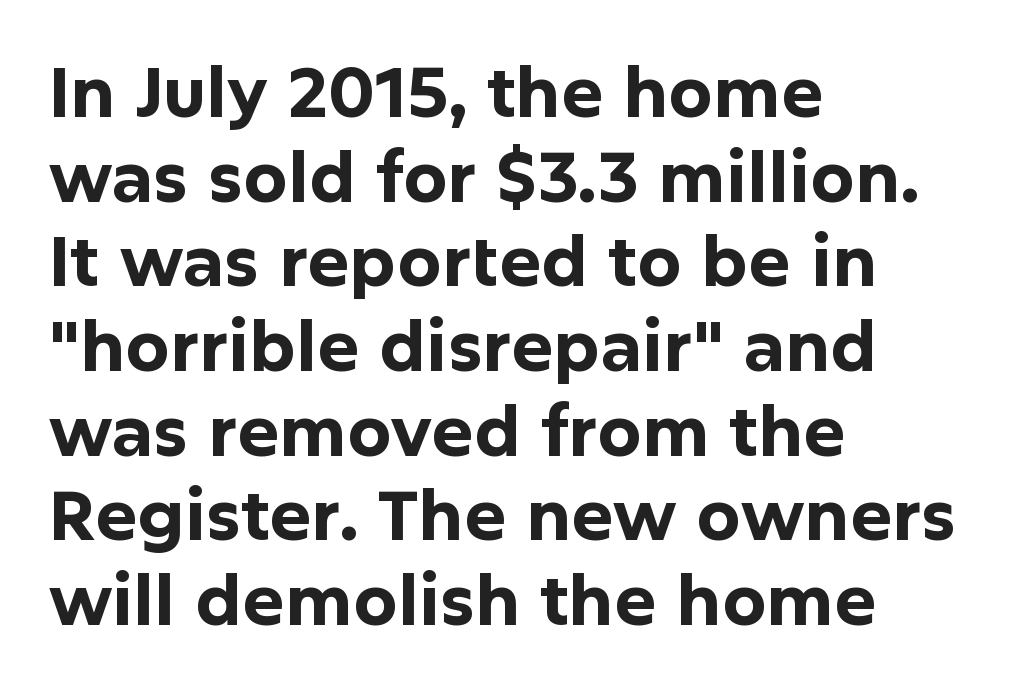
The image shows 70 px bold sans-serif type, upright; set left-aligned, line spacing 1.21x, normal letter spacing, not underlined; low stroke contrast and a medium x-height.
